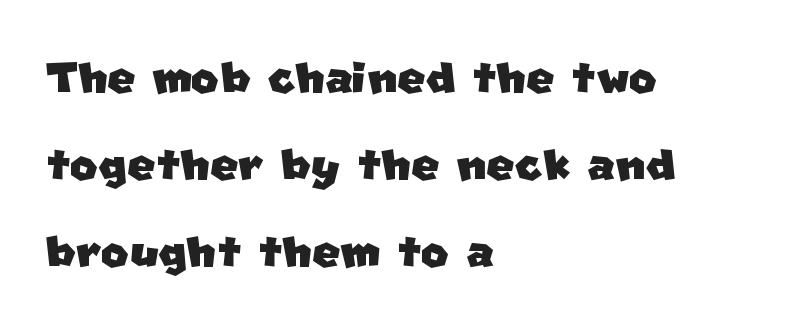
This sample has the flowing, uneven cadence of proportional lettering. Rule under the text: the space is simply empty. The type family on display is of the sans-serif kind. In CSS terms this would be text-align: left.
